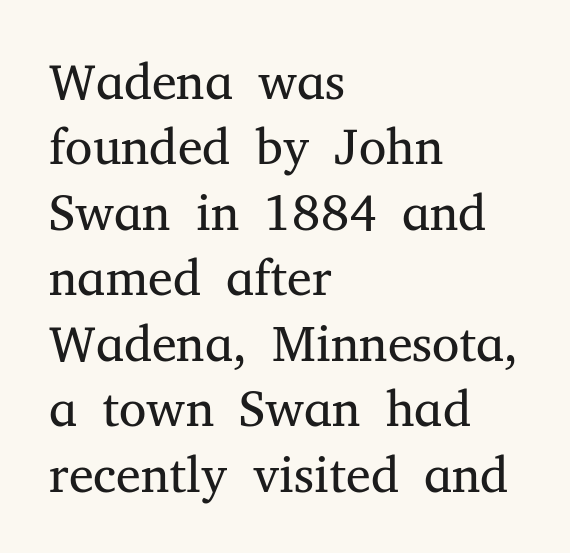
{"serif": "yes", "italic": "no", "bold": "no", "weight": "regular", "width": "normal", "stroke_contrast": "medium", "x_height": "medium", "monospaced": "no", "underline": "no", "align": "left", "line_spacing": "normal", "line_spacing_ratio": 1.31, "letter_spacing": "normal", "letter_spacing_em": 0.0, "glyph_px": 50}
